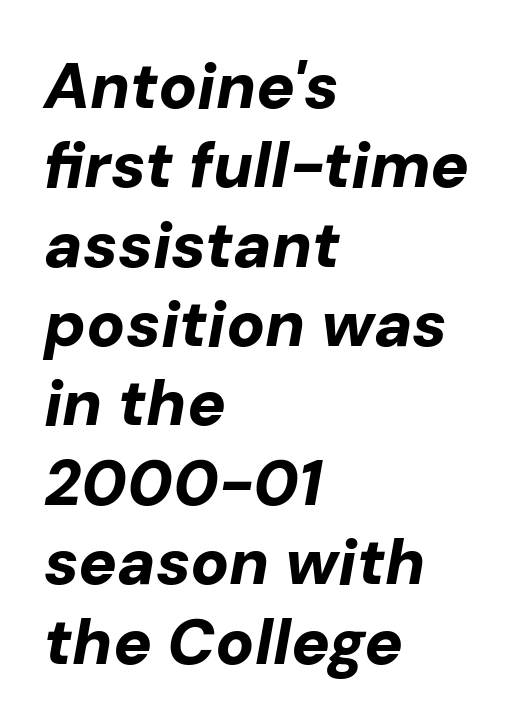
Caption: standard tracking, unaltered. The rendering applies a slant to the glyphs. A dark, heavy texture on the line: the type is bold. Do the characters align in a grid? No, the font is proportional.
